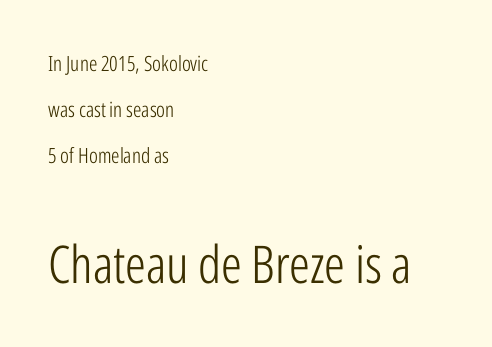
The image shows 52 px light, condensed sans-serif type, upright; set left-aligned, loose line spacing (2.18x), normal letter spacing, not underlined; the second (bottom) block is 2.48x larger; low stroke contrast and a medium x-height.
